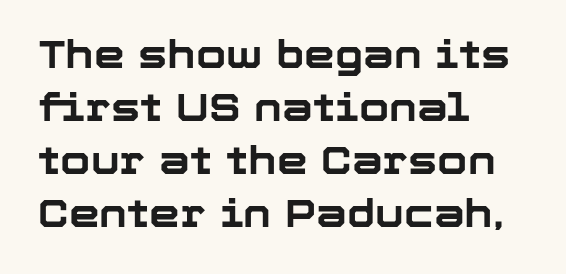
{"serif": "no", "italic": "no", "bold": "yes", "weight": "bold", "width": "normal", "stroke_contrast": "low", "x_height": "medium", "monospaced": "no", "underline": "no", "align": "left", "line_spacing": "normal", "line_spacing_ratio": 1.36, "letter_spacing": "normal", "letter_spacing_em": 0.0, "glyph_px": 39}
